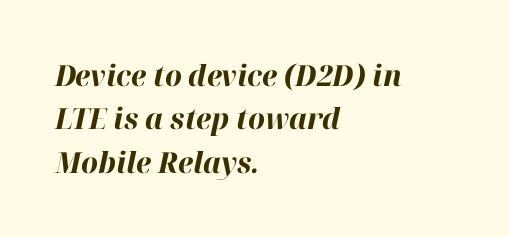
{"italic": "yes", "lean": "right", "slant_degrees": 12, "bold": "yes", "weight": "bold", "width": "normal", "stroke_contrast": "high", "x_height": "medium", "monospaced": "no", "underline": "no", "align": "left", "line_spacing": "normal", "line_spacing_ratio": 1.5, "letter_spacing": "normal", "letter_spacing_em": 0.0, "glyph_px": 29}
